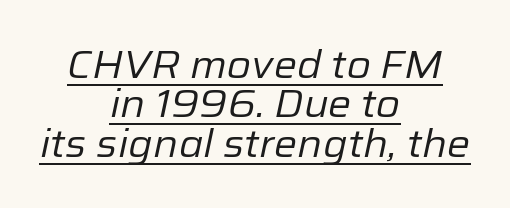
The whitespace from short lines is split evenly between both sides. The letters advance in unequal steps, a hallmark of proportional type. Rendered with sloped, italic letterforms. You could call the tracking neutral — neither tight nor loose.
